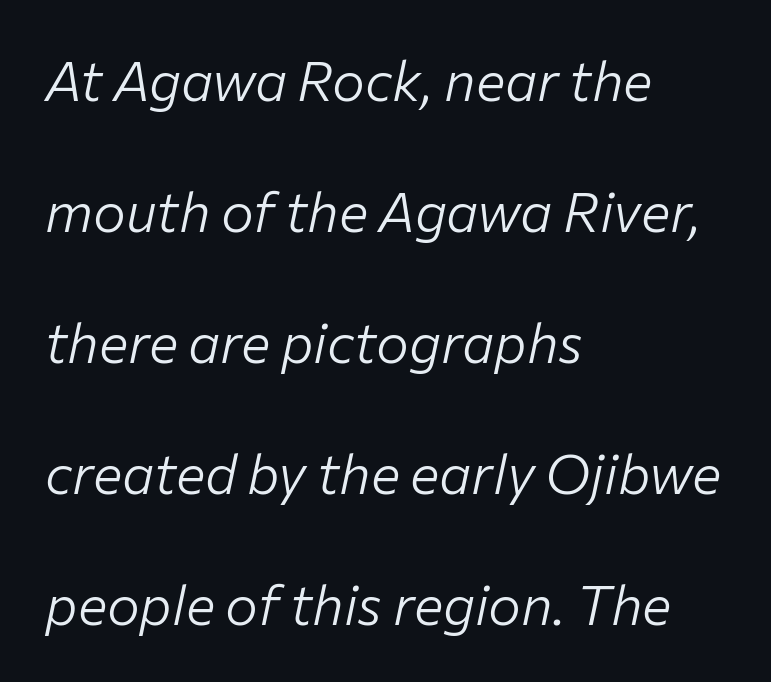
Q: Is the text bold? A: No.
Q: Is the text italic (slanted)? A: Yes, it leans right by about 12 degrees.
Q: Is the text underlined? A: No.
Q: How is the paragraph aligned? A: Left-aligned.
Q: Is the spacing between letters normal or unusually wide? A: Normal.
Q: Is the spacing between lines tight, normal or loose? A: Loose.
Q: Width (condensed, normal, or wide)? A: Normal.
Q: Stroke contrast? A: Low.
Q: x-height? A: Medium.
Q: Monospaced? A: No.
